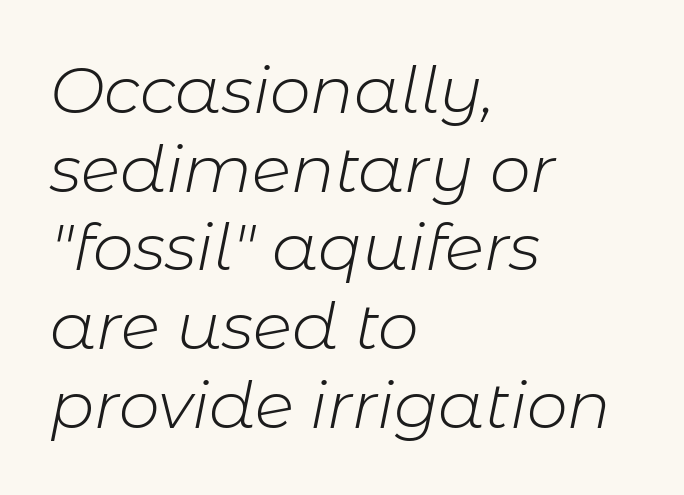
The image shows 65 px light type, italic (leaning right); set left-aligned, line spacing 1.21x, normal letter spacing, not underlined; low stroke contrast and a medium x-height.
